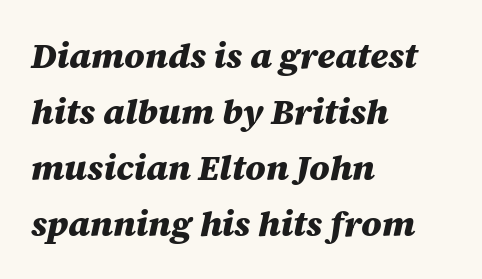
{"italic": "yes", "lean": "right", "slant_degrees": 12, "bold": "yes", "weight": "heavy", "width": "normal", "stroke_contrast": "medium", "x_height": "large", "monospaced": "no", "underline": "no", "align": "left", "line_spacing": "normal", "line_spacing_ratio": 1.6, "letter_spacing": "normal", "letter_spacing_em": 0.0, "glyph_px": 35}
